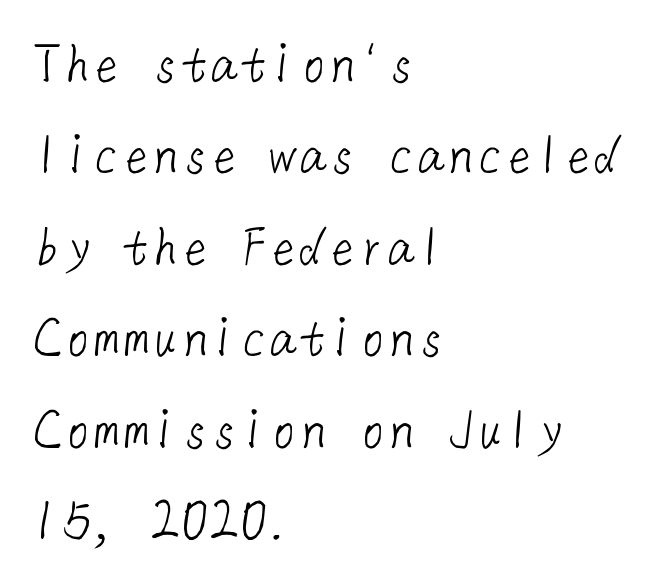
Q: Is the text bold? A: No.
Q: Is the typeface a serif or a sans-serif typeface? A: Sans-serif.
Q: Is the text underlined? A: No.
Q: How is the paragraph aligned? A: Left-aligned.
Q: Is the spacing between letters normal or unusually wide? A: Normal.
Q: Is the spacing between lines tight, normal or loose? A: Normal.
Q: Width (condensed, normal, or wide)? A: Normal.
Q: Stroke contrast? A: Low.
Q: x-height? A: Medium.
